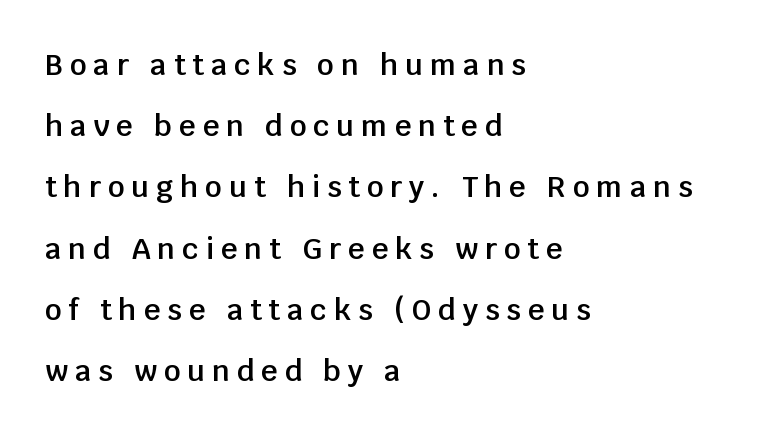
The horizontal fit of the characters is loose and conspicuously gappy. Is the type bold? Partly — it's a semibold, heavier than regular but not fully bold. The type family on display is of the sans-serif kind. The leading is generous, giving the passage an open texture. This rendering features lettering with no underline. Notice how the passage keeps a crisp vertical edge on the left only.
